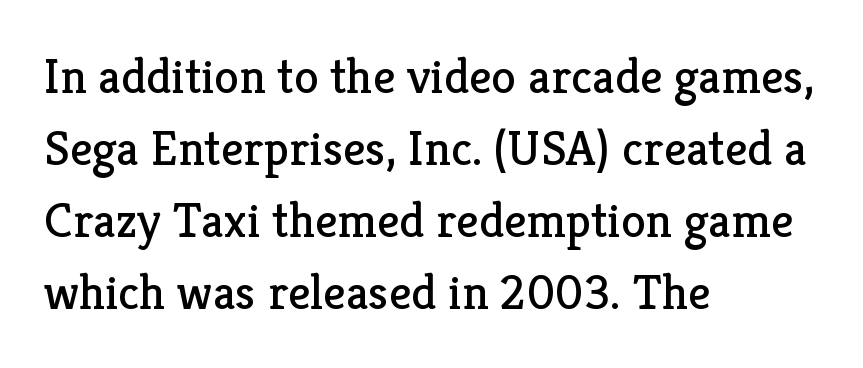
The image shows 50 px regular-weight serif type, upright; set left-aligned, normal line spacing (1.44x), normal letter spacing, not underlined; low stroke contrast and a medium x-height.
